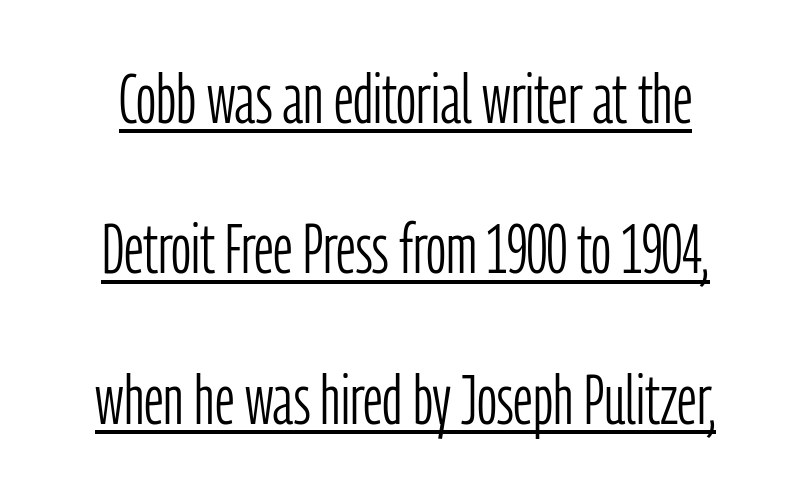
{"serif": "no", "italic": "no", "bold": "no", "weight": "light", "width": "condensed", "stroke_contrast": "low", "x_height": "medium", "monospaced": "no", "underline": "yes", "line_spacing": "loose", "line_spacing_ratio": 2.15, "letter_spacing": "normal", "letter_spacing_em": 0.0, "glyph_px": 70}
